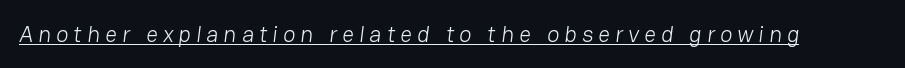
The strokes carry an ordinary text weight at most. Descenders here cross a horizontal rule under the line. These lines have a slow, spaced-out rhythm from letter to letter.
